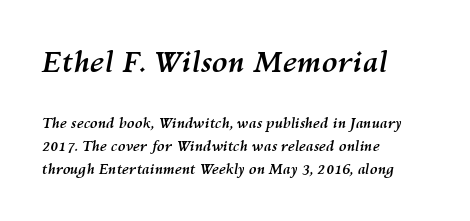
{"italic": "yes", "lean": "right", "slant_degrees": 10, "bold": "yes", "weight": "semibold", "width": "normal", "stroke_contrast": "medium", "x_height": "medium", "monospaced": "no", "underline": "no", "align": "left", "line_spacing": "normal", "line_spacing_ratio": 1.64, "letter_spacing": "normal", "letter_spacing_em": 0.0, "larger_block": "first", "size_ratio": 2.07, "glyph_px": 29}
